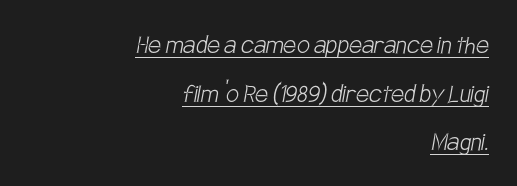
{"serif": "no", "bold": "no", "weight": "light", "width": "condensed", "stroke_contrast": "low", "x_height": "large", "monospaced": "no", "underline": "yes", "align": "right", "line_spacing": "normal", "line_spacing_ratio": 1.68, "letter_spacing": "normal", "letter_spacing_em": 0.0, "glyph_px": 29}
